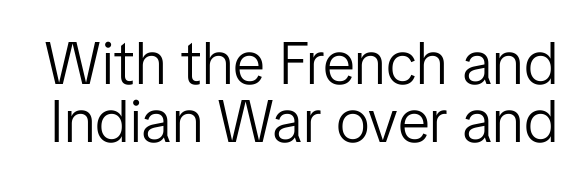
Q: Is the text bold? A: No.
Q: Is the text italic (slanted)? A: No, it is upright.
Q: Is the typeface a serif or a sans-serif typeface? A: Sans-serif.
Q: Is the text underlined? A: No.
Q: Is the spacing between letters normal or unusually wide? A: Normal.
Q: Is the spacing between lines tight, normal or loose? A: Tight.
Q: Width (condensed, normal, or wide)? A: Normal.
Q: Stroke contrast? A: Low.
Q: x-height? A: Medium.
Q: Monospaced? A: No.
